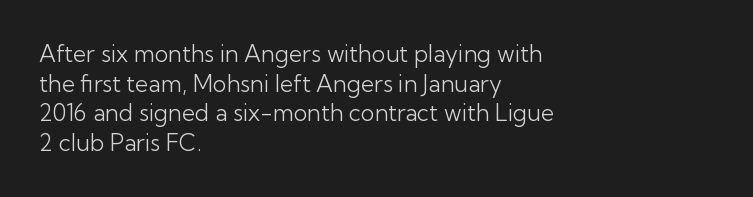
{"italic": "no", "bold": "no", "underline": "no", "align": "left", "line_spacing": "normal", "line_spacing_ratio": 1.29, "letter_spacing": "normal", "letter_spacing_em": 0.0, "glyph_px": 23}
